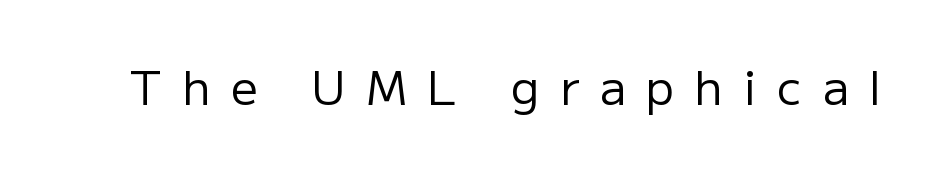
The image shows 47 px regular-weight sans-serif type, upright; set unusually wide letter spacing (+0.43 em), not underlined; low stroke contrast and a medium x-height.
